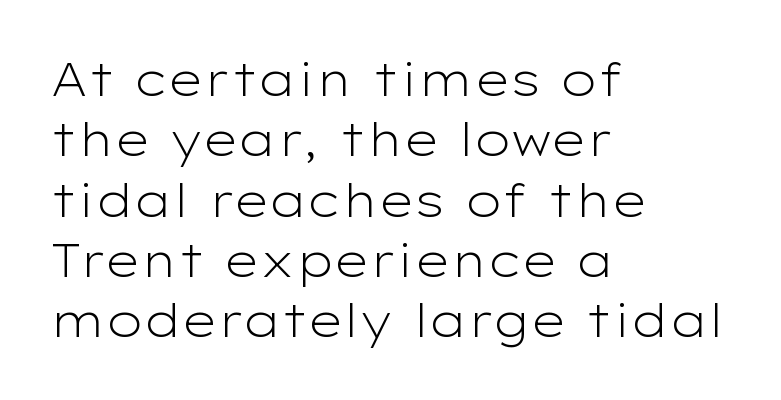
Q: Is the text bold? A: No.
Q: Is the text italic (slanted)? A: No, it is upright.
Q: Is the typeface a serif or a sans-serif typeface? A: Sans-serif.
Q: Is the text underlined? A: No.
Q: How is the paragraph aligned? A: Left-aligned.
Q: Is the spacing between letters normal or unusually wide? A: Normal.
Q: Is the spacing between lines tight, normal or loose? A: Normal.
Q: Width (condensed, normal, or wide)? A: Wide.
Q: Stroke contrast? A: Low.
Q: x-height? A: Medium.
Q: Monospaced? A: No.
